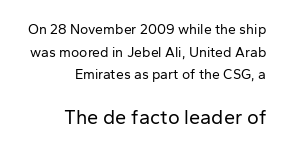
Q: Is the text bold? A: No.
Q: Is the text italic (slanted)? A: No, it is upright.
Q: Is the text underlined? A: No.
Q: How is the paragraph aligned? A: Right-aligned.
Q: Is the spacing between letters normal or unusually wide? A: Normal.
Q: Is the spacing between lines tight, normal or loose? A: Normal.
Q: Which block of text is set in a larger size, the first (top) or the second (bottom)? A: The second (bottom) one.
